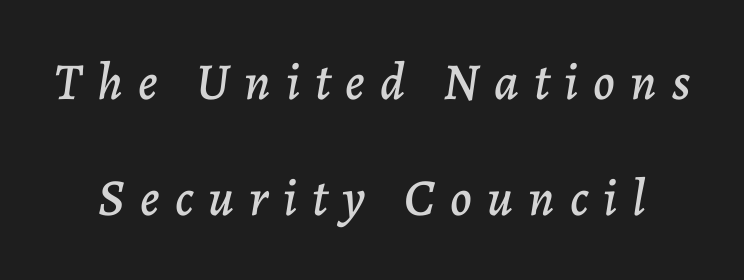
Q: Is the text italic (slanted)? A: Yes, it leans right by about 7 degrees.
Q: Is the text underlined? A: No.
Q: Is the spacing between letters normal or unusually wide? A: Unusually wide.
Q: Is the spacing between lines tight, normal or loose? A: Loose.
Q: Width (condensed, normal, or wide)? A: Normal.
Q: Stroke contrast? A: Low.
Q: x-height? A: Medium.
Q: Monospaced? A: No.
